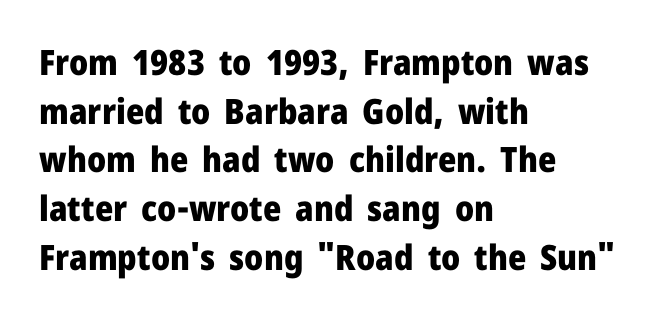
{"serif": "no", "italic": "no", "bold": "yes", "weight": "heavy", "width": "normal", "stroke_contrast": "low", "x_height": "medium", "monospaced": "no", "underline": "no", "align": "left", "line_spacing": "normal", "line_spacing_ratio": 1.39, "letter_spacing": "normal", "letter_spacing_em": 0.0, "glyph_px": 35}
